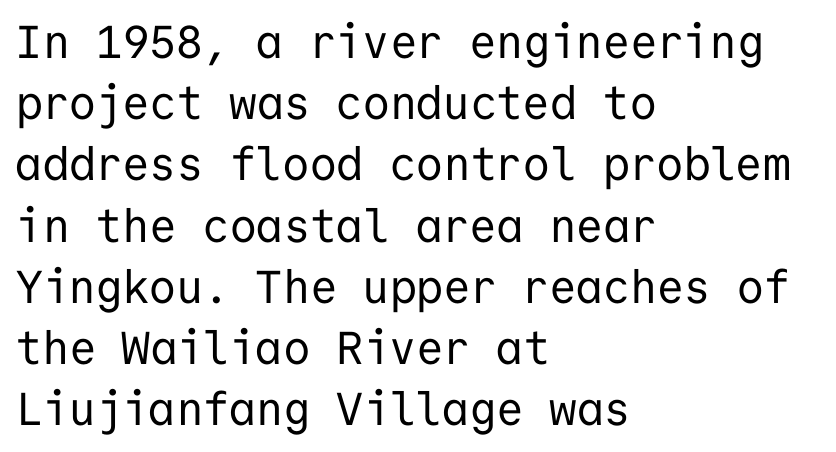
The image shows 46 px regular-weight sans-serif type, upright, monospaced; set left-aligned, normal line spacing (1.33x), normal letter spacing, not underlined; low stroke contrast and a medium x-height.
